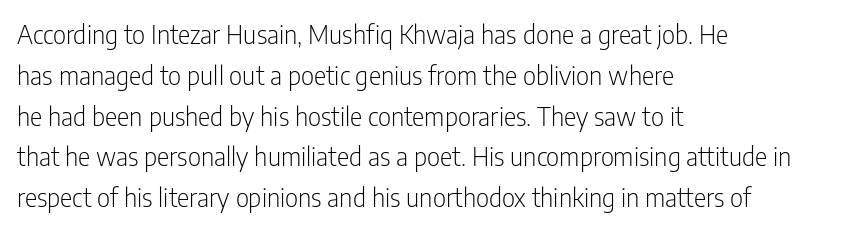
The image shows 26 px text type, upright; set left-aligned, normal line spacing (1.57x), normal letter spacing, not underlined.
